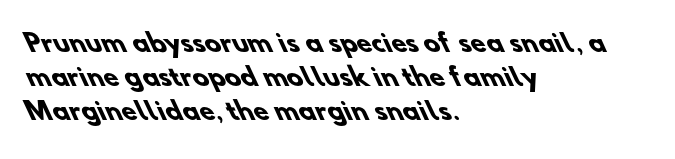
Q: Is the text bold? A: Yes.
Q: Is the text underlined? A: No.
Q: How is the paragraph aligned? A: Left-aligned.
Q: Is the spacing between letters normal or unusually wide? A: Normal.
Q: Is the spacing between lines tight, normal or loose? A: Normal.
